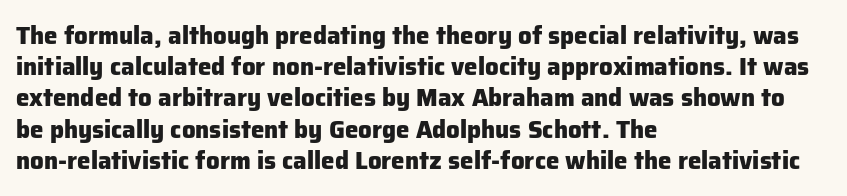
Every letter is thick-stroked: bold, no question. Line starts are locked; line ends wander. What's the leading like? Ordinary, nothing unusual. Glance below the letters and you will spot only blank space.
